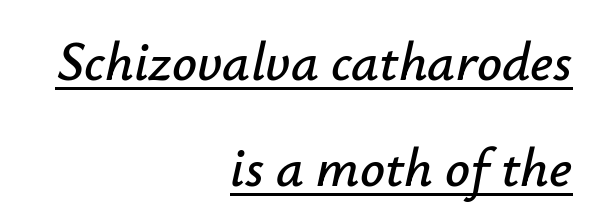
{"italic": "yes", "lean": "right", "slant_degrees": 12, "width": "normal", "stroke_contrast": "low", "x_height": "small", "monospaced": "no", "underline": "yes", "align": "right", "line_spacing": "loose", "line_spacing_ratio": 1.92, "letter_spacing": "normal", "letter_spacing_em": 0.0, "glyph_px": 55}
